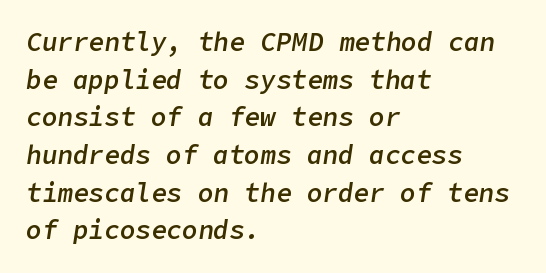
This rendering leaves character spacing at its baseline value. The zone under the glyphs is completely vacant. Where is the straight margin? On the left. Baseline-to-baseline distance is the conventional proportion of letter height. The font's italic variant was chosen for this text. Typesetter's note: demi weight, one step under bold.
